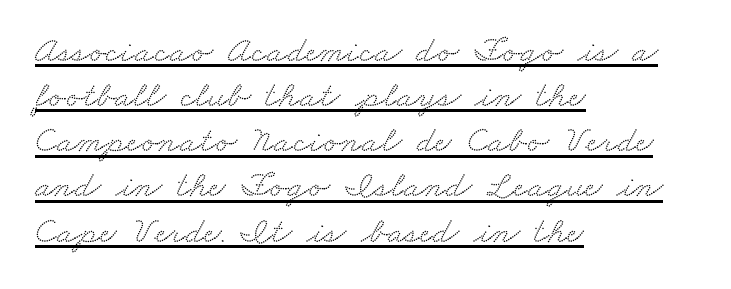
Q: Is the typeface a serif or a sans-serif typeface? A: Serif.
Q: Is the text underlined? A: Yes.
Q: How is the paragraph aligned? A: Left-aligned.
Q: Is the spacing between letters normal or unusually wide? A: Normal.
Q: Width (condensed, normal, or wide)? A: Wide.
Q: Stroke contrast? A: Medium.
Q: x-height? A: Small.
Q: Monospaced? A: No.
